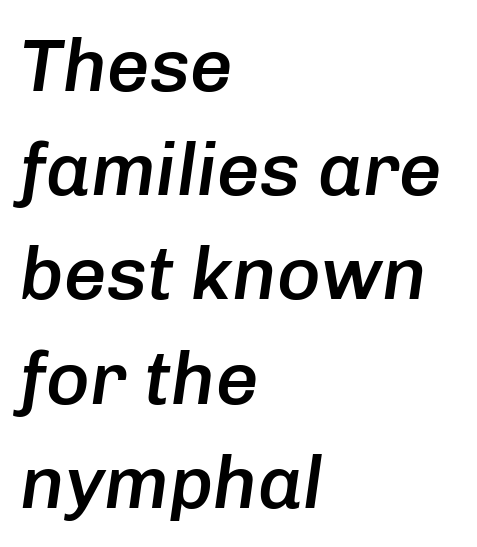
The image shows 75 px semibold type, italic (leaning right); set left-aligned, normal line spacing (1.39x), normal letter spacing, not underlined; low stroke contrast and a medium x-height.
